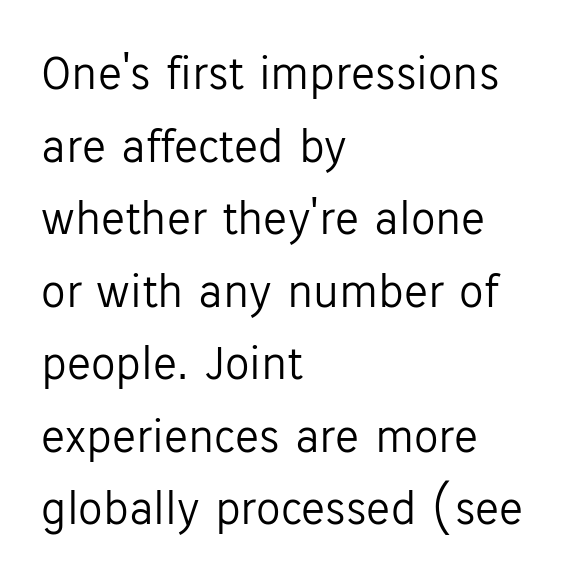
The image shows 49 px light sans-serif type, upright; set left-aligned, normal line spacing (1.48x), normal letter spacing, not underlined; low stroke contrast and a medium x-height.
